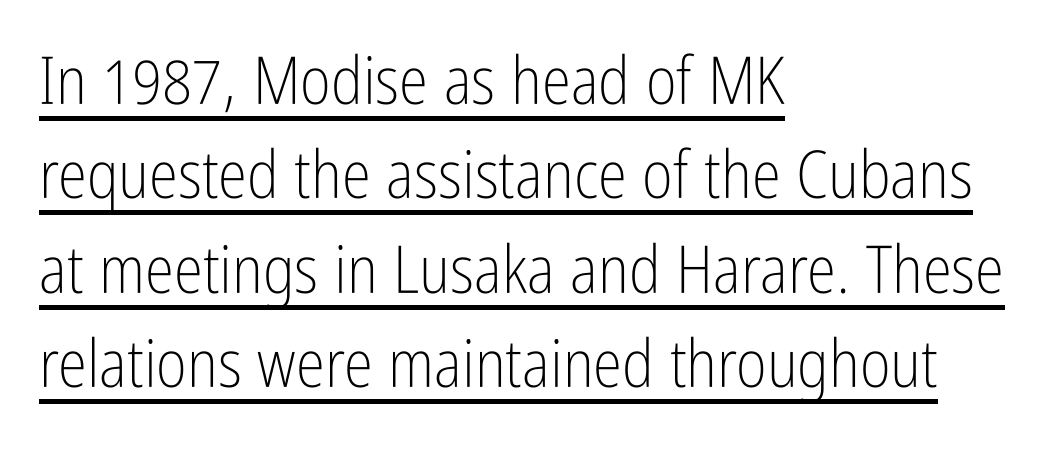
Regarding serifs, this sample does without them. Each letter keeps its own natural width here, so spacing adapts to shape. The lettering stays uniformly vertical, giving the passage a roman look. Weight: regular or lighter. Whoever set this chose a conventional vertical rhythm.
